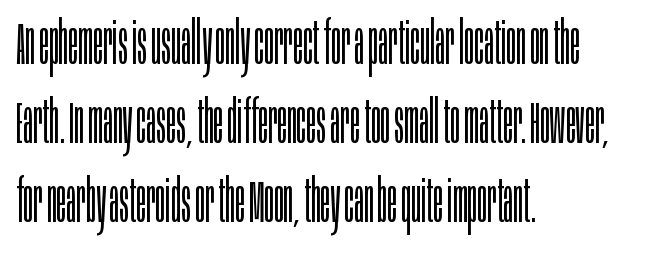
You can tell it's not italic because the verticals are truly vertical. Examine the stroke ends and you'll find no serifs. A classic flush-left, rag-right setting is used for this passage. Descender tails drop into unmarked territory.
